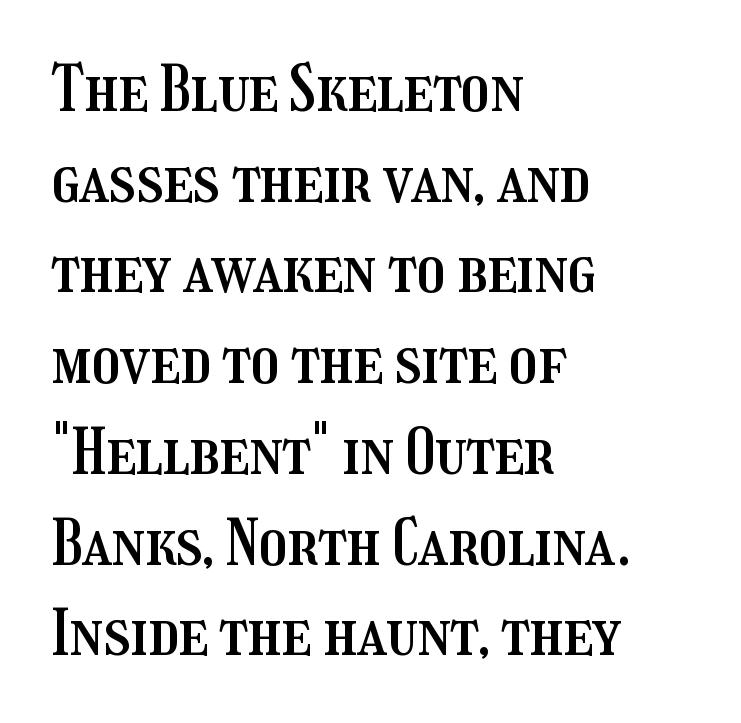
The image shows 63 px condensed type, upright; set left-aligned, normal line spacing (1.44x), normal letter spacing, not underlined; medium stroke contrast and a medium x-height.
